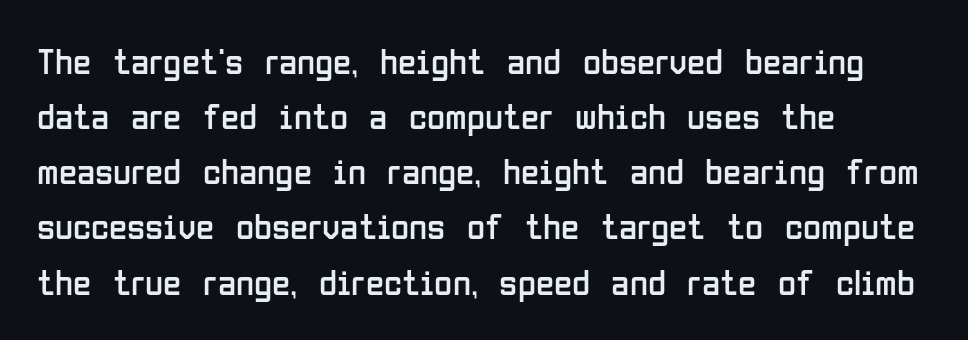
Is this a fixed-width face? No — the glyphs have proportional, varying widths. Notice how descenders clear the ascenders below comfortably — that's standard leading. Descenders are the only things crossing below the line. Stroke terminals: plain, sans-serif.
